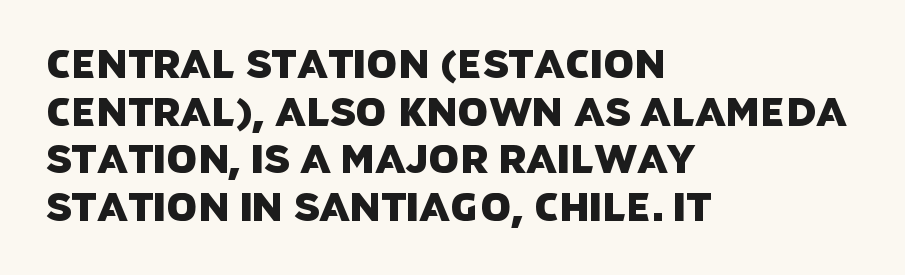
Q: Is the typeface a serif or a sans-serif typeface? A: Sans-serif.
Q: Is the text underlined? A: No.
Q: How is the paragraph aligned? A: Left-aligned.
Q: Is the spacing between letters normal or unusually wide? A: Normal.
Q: Width (condensed, normal, or wide)? A: Normal.
Q: Stroke contrast? A: Low.
Q: x-height? A: Large.
Q: Monospaced? A: No.
